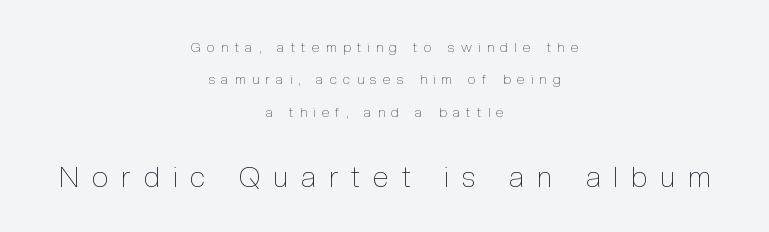
Q: Is the text bold? A: No.
Q: Is the text italic (slanted)? A: No, it is upright.
Q: Is the text underlined? A: No.
Q: How is the paragraph aligned? A: Centered.
Q: Is the spacing between letters normal or unusually wide? A: Unusually wide.
Q: Is the spacing between lines tight, normal or loose? A: Loose.
Q: Which block of text is set in a larger size, the first (top) or the second (bottom)? A: The second (bottom) one.
Q: Width (condensed, normal, or wide)? A: Condensed.
Q: x-height? A: Medium.
Q: Monospaced? A: No.
